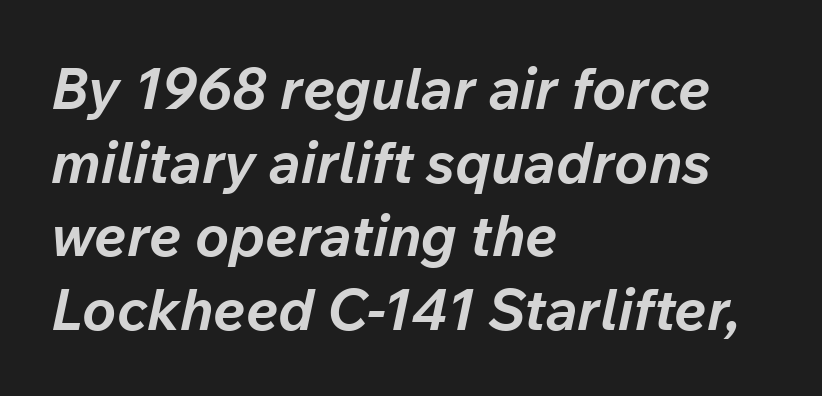
Do the characters align in a grid? No, the font is proportional. A typesetter would mark this as italic. Plenty of ink on the page — the face is bold. Where is the straight margin? On the left. Successive baselines arrive at the customary interval. Each word holds together tightly as a unit, with standard inter-letter gaps.
